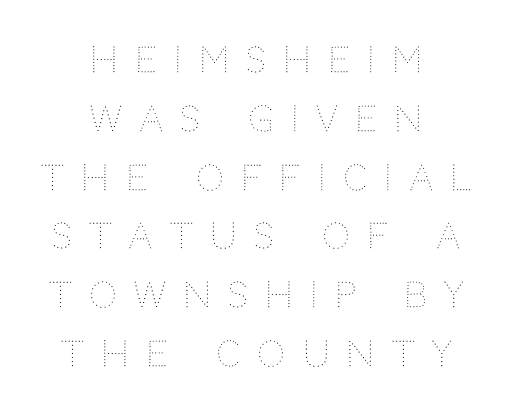
Q: Is the text bold? A: No.
Q: Is the text italic (slanted)? A: No, it is upright.
Q: Is the text underlined? A: No.
Q: How is the paragraph aligned? A: Centered.
Q: Is the spacing between letters normal or unusually wide? A: Unusually wide.
Q: Is the spacing between lines tight, normal or loose? A: Normal.
Q: Width (condensed, normal, or wide)? A: Normal.
Q: Stroke contrast? A: Medium.
Q: x-height? A: Large.
Q: Monospaced? A: No.
